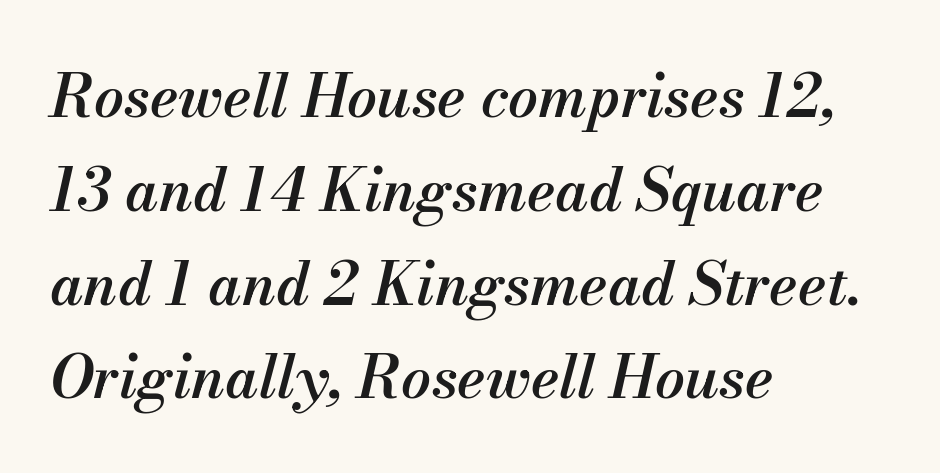
Q: Is the text bold? A: Semi-bold.
Q: Is the text italic (slanted)? A: Yes, it leans right by about 13 degrees.
Q: Is the text underlined? A: No.
Q: How is the paragraph aligned? A: Left-aligned.
Q: Is the spacing between letters normal or unusually wide? A: Normal.
Q: Is the spacing between lines tight, normal or loose? A: Normal.
Q: Width (condensed, normal, or wide)? A: Normal.
Q: Stroke contrast? A: Medium.
Q: x-height? A: Small.
Q: Monospaced? A: No.
